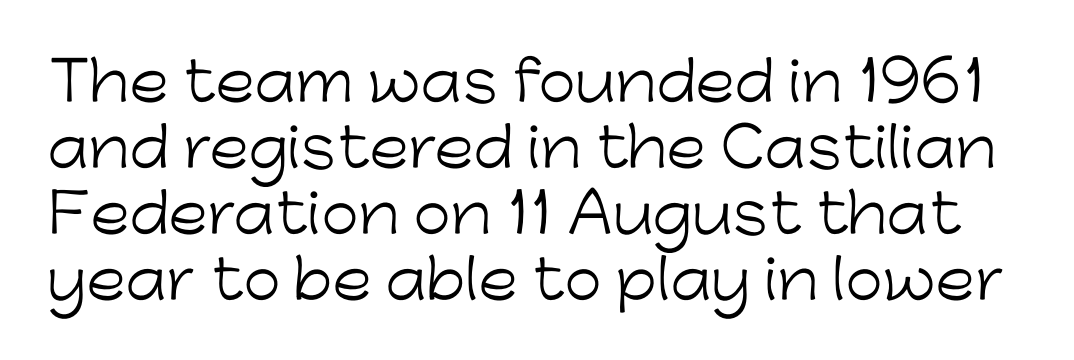
The image shows 54 px light sans-serif type, upright; set line spacing 1.22x, normal letter spacing, not underlined; low stroke contrast and a medium x-height.
